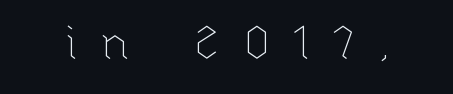
Q: Is the text bold? A: No.
Q: Is the text italic (slanted)? A: No, it is upright.
Q: Is the text underlined? A: No.
Q: Is the spacing between letters normal or unusually wide? A: Unusually wide.
Q: Width (condensed, normal, or wide)? A: Normal.
Q: Stroke contrast? A: Low.
Q: x-height? A: Medium.
Q: Monospaced? A: No.
